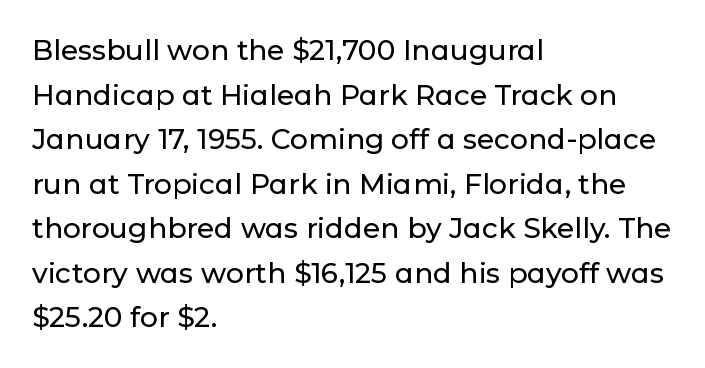
The passage shown is typed in a proportional face where columns would drift. The letters sit at their default tracking, neither squeezed nor spread. This is roman type, the default non-slanted kind. Every row of glyphs begins at an identical x-position on the left.
